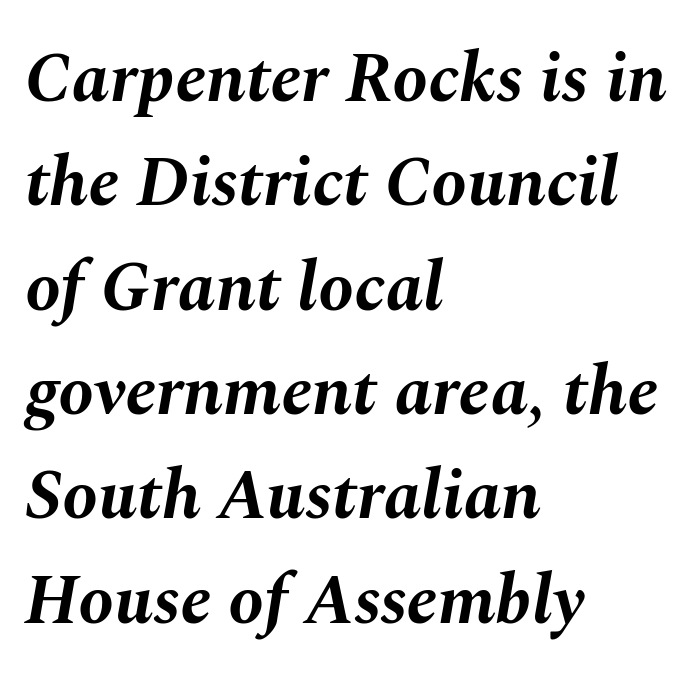
Q: Is the text bold? A: Yes.
Q: Is the text italic (slanted)? A: Yes, it leans right by about 10 degrees.
Q: Is the text underlined? A: No.
Q: How is the paragraph aligned? A: Left-aligned.
Q: Is the spacing between letters normal or unusually wide? A: Normal.
Q: Is the spacing between lines tight, normal or loose? A: Normal.
Q: Width (condensed, normal, or wide)? A: Normal.
Q: Stroke contrast? A: Medium.
Q: x-height? A: Medium.
Q: Monospaced? A: No.
